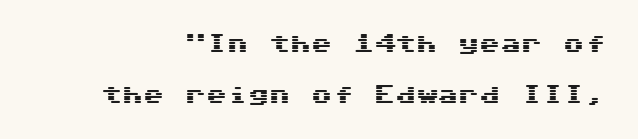
Q: Is the text italic (slanted)? A: No, it is upright.
Q: Is the text underlined? A: No.
Q: Is the spacing between letters normal or unusually wide? A: Normal.
Q: Is the spacing between lines tight, normal or loose? A: Loose.
